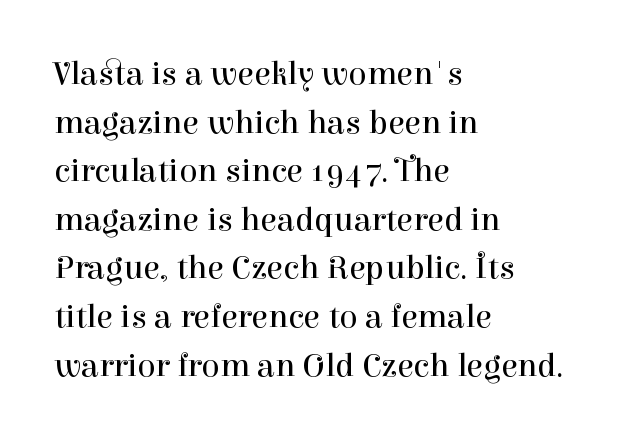
Q: Is the text bold? A: No.
Q: Is the text italic (slanted)? A: No, it is upright.
Q: Is the typeface a serif or a sans-serif typeface? A: Serif.
Q: Is the text underlined? A: No.
Q: How is the paragraph aligned? A: Left-aligned.
Q: Is the spacing between letters normal or unusually wide? A: Normal.
Q: Is the spacing between lines tight, normal or loose? A: Normal.
Q: Width (condensed, normal, or wide)? A: Normal.
Q: Stroke contrast? A: High.
Q: x-height? A: Medium.
Q: Monospaced? A: No.
